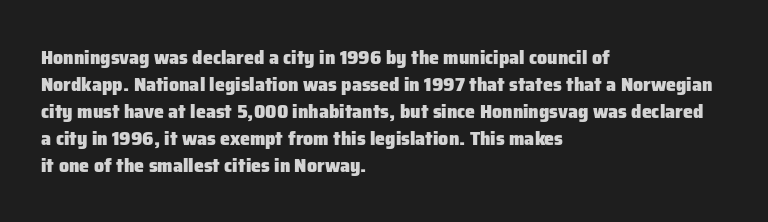
The font's upright variant was chosen for this text. Notice how the passage keeps a crisp vertical edge on the left only. Honestly, the row spacing looks completely unremarkable. Bare-footed words on every line.
